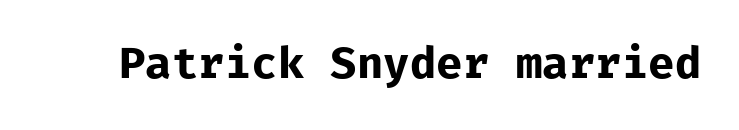
The image shows 43 px bold sans-serif type, upright, monospaced; set normal letter spacing, not underlined; low stroke contrast and a medium x-height.
